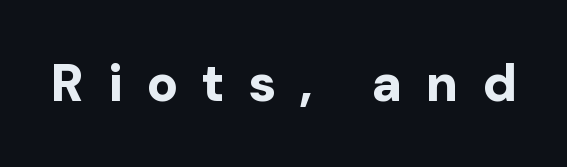
Q: Is the text bold? A: Yes.
Q: Is the text italic (slanted)? A: No, it is upright.
Q: Is the typeface a serif or a sans-serif typeface? A: Sans-serif.
Q: Is the text underlined? A: No.
Q: Is the spacing between letters normal or unusually wide? A: Unusually wide.
Q: Width (condensed, normal, or wide)? A: Normal.
Q: Stroke contrast? A: Low.
Q: x-height? A: Medium.
Q: Monospaced? A: No.
